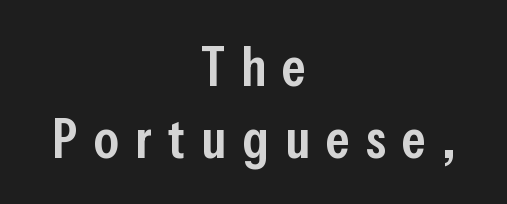
Q: Is the text bold? A: Semi-bold.
Q: Is the text italic (slanted)? A: No, it is upright.
Q: Is the typeface a serif or a sans-serif typeface? A: Sans-serif.
Q: Is the text underlined? A: No.
Q: How is the paragraph aligned? A: Centered.
Q: Is the spacing between letters normal or unusually wide? A: Unusually wide.
Q: Is the spacing between lines tight, normal or loose? A: Normal.
Q: Width (condensed, normal, or wide)? A: Condensed.
Q: Stroke contrast? A: Low.
Q: x-height? A: Medium.
Q: Monospaced? A: No.
